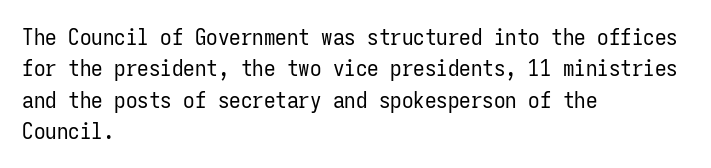
One glance says typical: line gaps are just what's usual. What stands out about the letter spacing? Nothing — it is the standard amount. This reads as an unemphasized weight, regular at the heaviest. The text block is weighted toward the left margin, trailing off unevenly rightward. Descender tails drop into unmarked territory. The specimen reads as upright at a glance.
